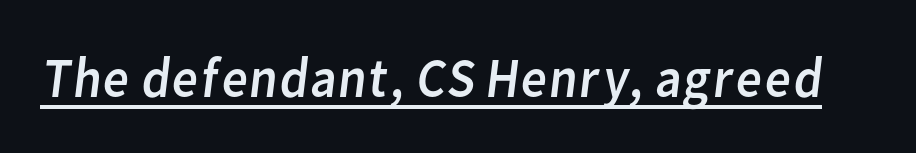
The letters sit at their default tracking, neither squeezed nor spread. This rendering features underlined lettering. To sum up the face: it is a sans, with no serifs. Letters have the restrained weight of plain body copy at most.
